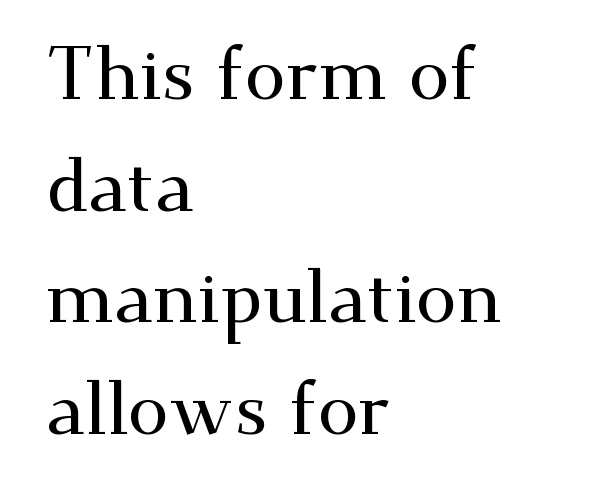
Q: Is the text italic (slanted)? A: No, it is upright.
Q: Is the typeface a serif or a sans-serif typeface? A: Serif.
Q: Is the text underlined? A: No.
Q: How is the paragraph aligned? A: Left-aligned.
Q: Is the spacing between letters normal or unusually wide? A: Normal.
Q: Is the spacing between lines tight, normal or loose? A: Normal.
Q: Width (condensed, normal, or wide)? A: Wide.
Q: Stroke contrast? A: Medium.
Q: x-height? A: Small.
Q: Monospaced? A: No.
